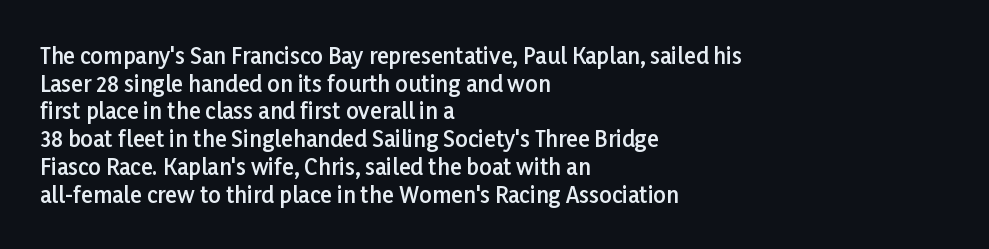
Q: Is the text bold? A: Semi-bold.
Q: Is the text italic (slanted)? A: No, it is upright.
Q: Is the text underlined? A: No.
Q: How is the paragraph aligned? A: Left-aligned.
Q: Is the spacing between letters normal or unusually wide? A: Normal.
Q: Is the spacing between lines tight, normal or loose? A: Normal.
